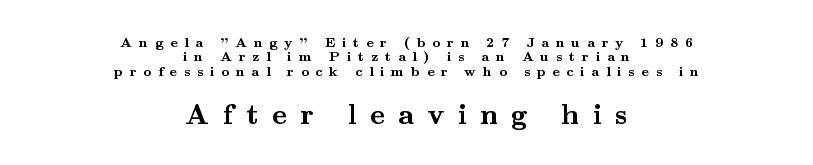
Q: Is the text bold? A: Yes.
Q: Is the text italic (slanted)? A: No, it is upright.
Q: Is the typeface a serif or a sans-serif typeface? A: Serif.
Q: Is the text underlined? A: No.
Q: How is the paragraph aligned? A: Centered.
Q: Is the spacing between letters normal or unusually wide? A: Unusually wide.
Q: Is the spacing between lines tight, normal or loose? A: Tight.
Q: Which block of text is set in a larger size, the first (top) or the second (bottom)? A: The second (bottom) one.
Q: Width (condensed, normal, or wide)? A: Wide.
Q: Stroke contrast? A: Medium.
Q: x-height? A: Small.
Q: Monospaced? A: No.
